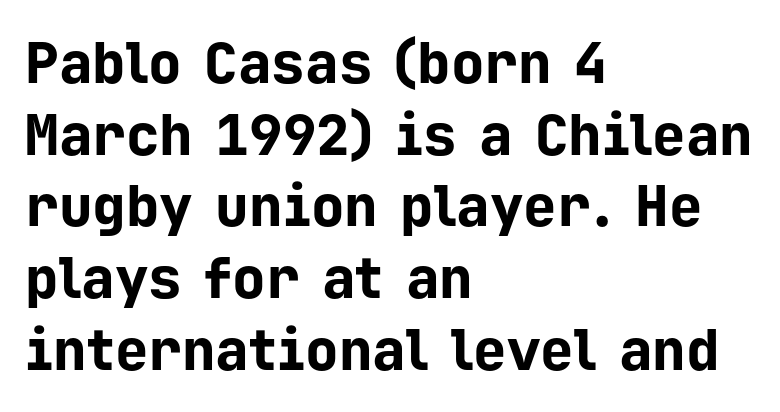
Emphasis by weight is at full strength: bold. The rendering keeps characters at their native spacing. In terms of posture, this sample is upright. Clear beneath every line of the passage.
